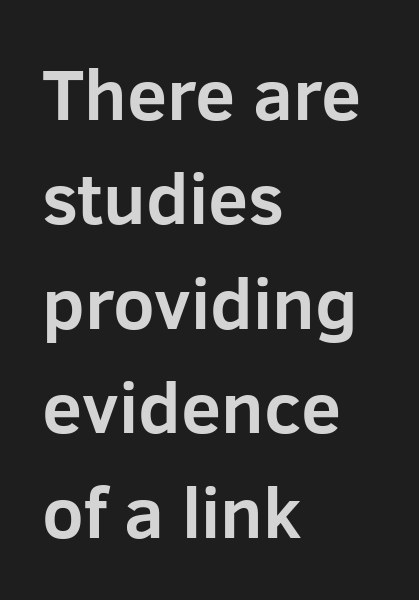
The block of text has a typical density, with ordinary space between rows. This rendering leaves character spacing at its baseline value. Posture: vertical. On the weight axis this lands at bold, roughly 700. Plain, unruled lines of type.
